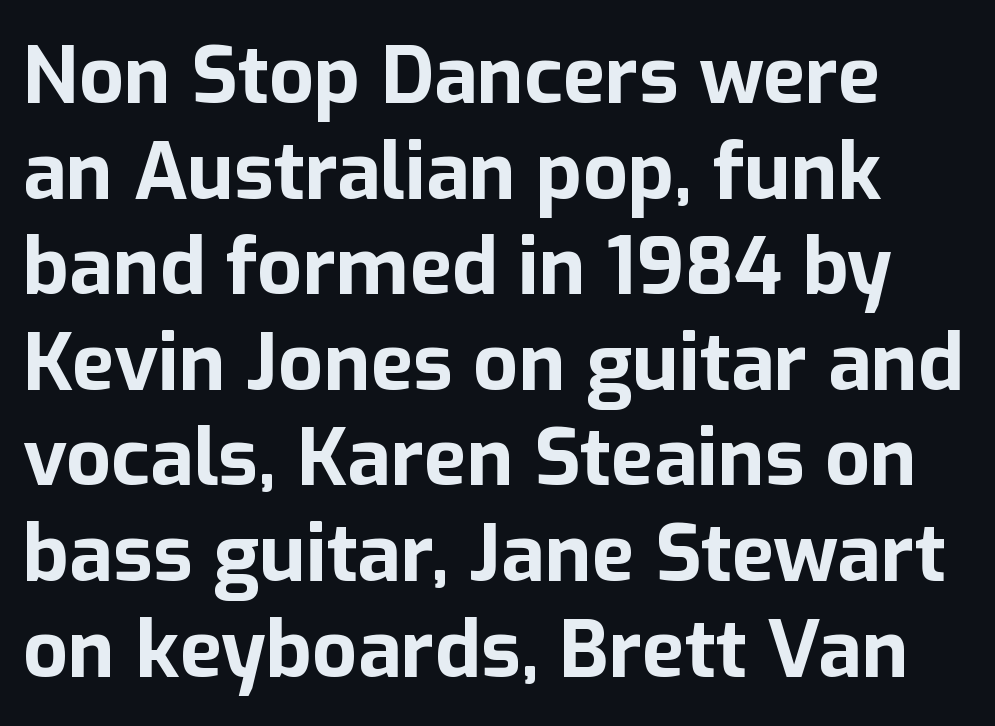
{"serif": "no", "italic": "no", "bold": "yes", "weight": "bold", "width": "normal", "stroke_contrast": "low", "x_height": "medium", "monospaced": "no", "underline": "no", "line_spacing_ratio": 1.21, "letter_spacing": "normal", "letter_spacing_em": 0.0, "glyph_px": 79}
